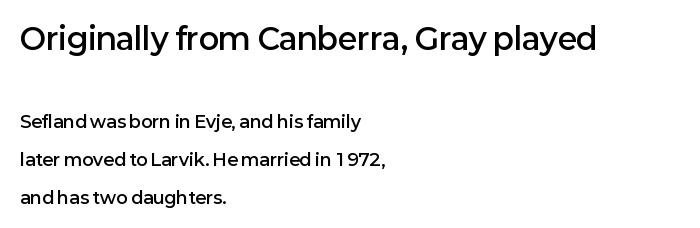
{"serif": "no", "italic": "no", "bold": "semi", "weight": "semibold", "width": "normal", "stroke_contrast": "low", "x_height": "medium", "monospaced": "no", "underline": "no", "align": "left", "line_spacing": "loose", "line_spacing_ratio": 2.23, "letter_spacing": "normal", "letter_spacing_em": 0.0, "larger_block": "first", "size_ratio": 1.76, "glyph_px": 30}
